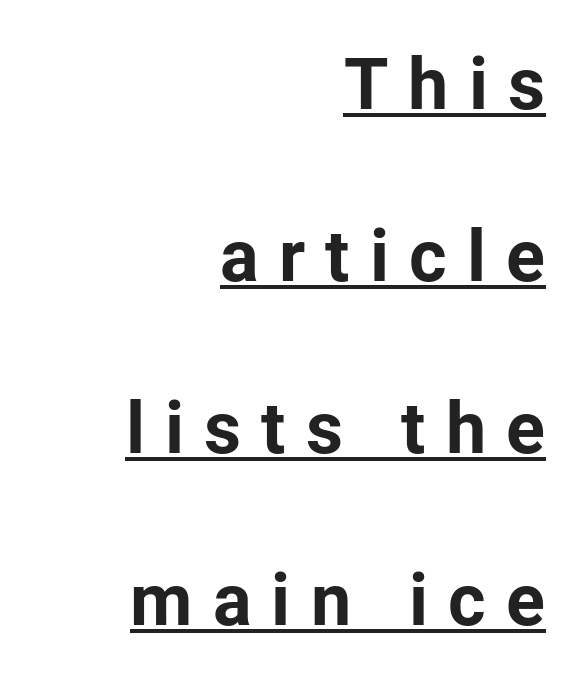
{"serif": "no", "italic": "no", "bold": "yes", "weight": "bold", "width": "normal", "stroke_contrast": "low", "x_height": "medium", "monospaced": "no", "underline": "yes", "align": "right", "line_spacing": "loose", "line_spacing_ratio": 2.39, "letter_spacing": "wide", "letter_spacing_em": 0.28, "glyph_px": 72}
